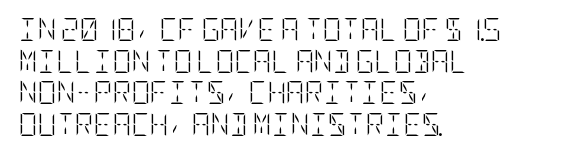
A roman cut, with each character standing at attention. Line spacing here is normal. The text block is weighted toward the left margin, trailing off unevenly rightward. Lines of text with bare space underneath. Nothing unusual about the tracking: characters are spaced as the font intends. A quiet, ordinary-to-light weight characterises the typeface.
